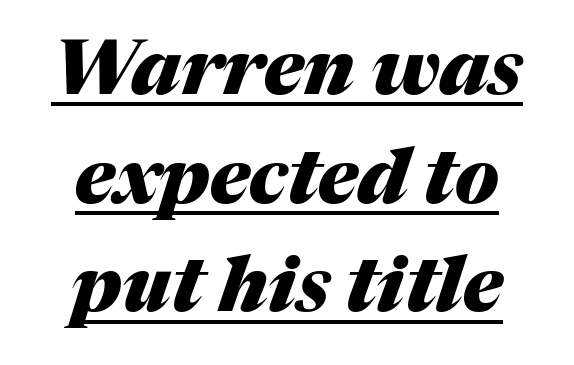
Q: Is the text bold? A: Yes.
Q: Is the text italic (slanted)? A: Yes, it leans right by about 17 degrees.
Q: Is the text underlined? A: Yes.
Q: Is the spacing between letters normal or unusually wide? A: Normal.
Q: Is the spacing between lines tight, normal or loose? A: Normal.
Q: Width (condensed, normal, or wide)? A: Normal.
Q: Stroke contrast? A: Medium.
Q: x-height? A: Medium.
Q: Monospaced? A: No.
